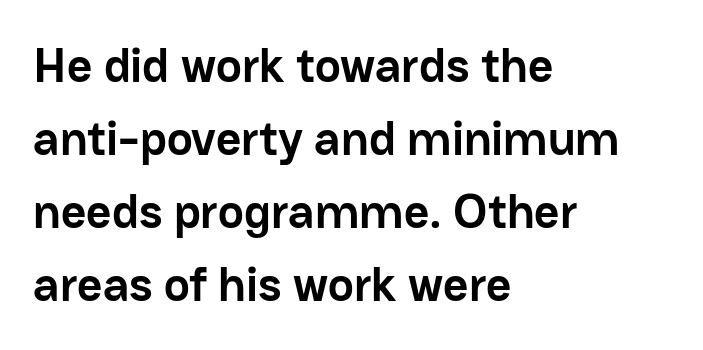
Does the type have serifs? No, each stem ends abruptly. The lettering stays uniformly vertical, giving the passage a roman look. Line beginnings align vertically; line endings do not. Character widths vary here, with narrow letters taking less room than wide ones.
